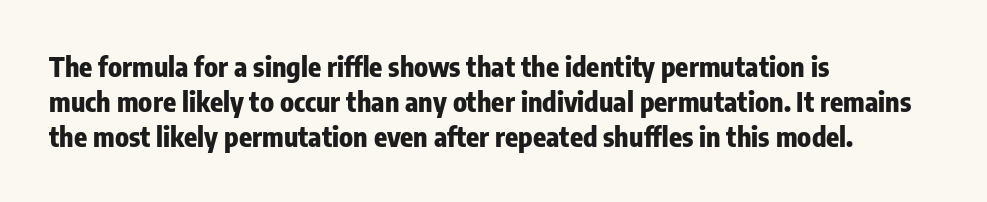
Q: Is the text bold? A: Yes.
Q: Is the text italic (slanted)? A: No, it is upright.
Q: Is the text underlined? A: No.
Q: How is the paragraph aligned? A: Left-aligned.
Q: Is the spacing between letters normal or unusually wide? A: Normal.
Q: Is the spacing between lines tight, normal or loose? A: Normal.
